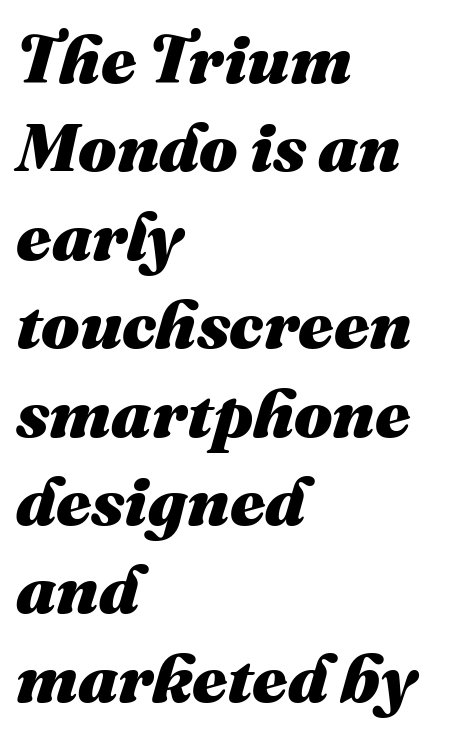
Q: Is the text bold? A: Yes.
Q: Is the text italic (slanted)? A: Yes, it leans right by about 16 degrees.
Q: Is the text underlined? A: No.
Q: How is the paragraph aligned? A: Left-aligned.
Q: Is the spacing between letters normal or unusually wide? A: Normal.
Q: Is the spacing between lines tight, normal or loose? A: Normal.
Q: Width (condensed, normal, or wide)? A: Normal.
Q: Stroke contrast? A: Medium.
Q: x-height? A: Medium.
Q: Monospaced? A: No.
